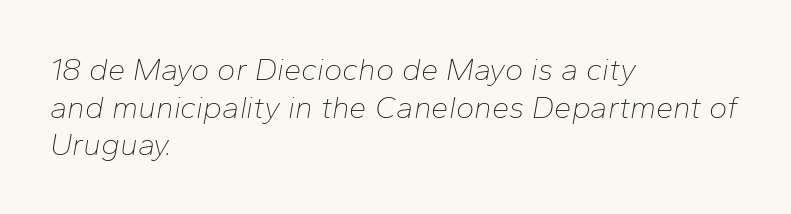
{"italic": "yes", "lean": "right", "slant_degrees": 10, "bold": "no", "weight": "thin", "width": "normal", "stroke_contrast": "low", "x_height": "medium", "monospaced": "no", "underline": "no", "align": "left", "line_spacing_ratio": 1.21, "letter_spacing": "normal", "letter_spacing_em": 0.0, "glyph_px": 31}
